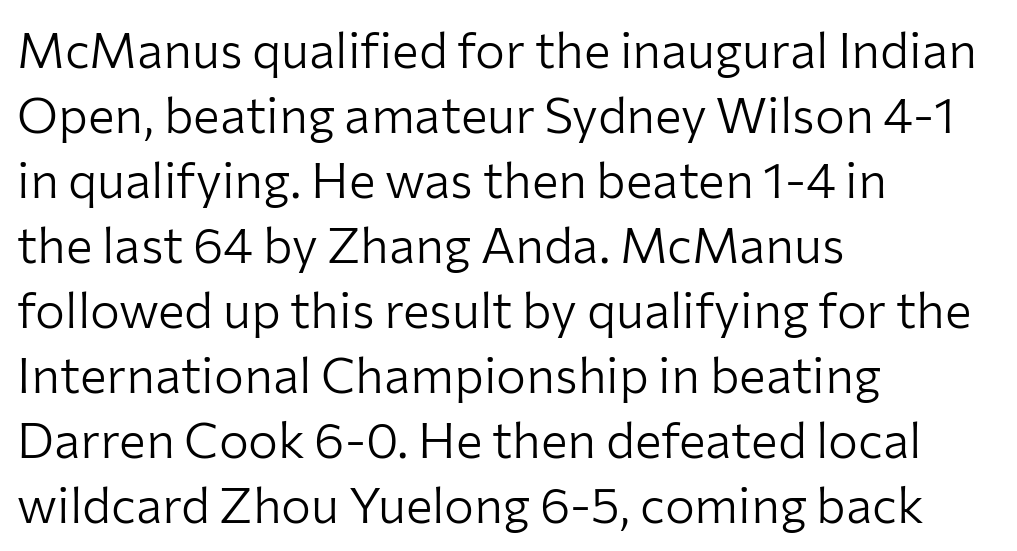
The image shows 50 px light sans-serif type, upright; set left-aligned, normal line spacing (1.3x), normal letter spacing, not underlined; low stroke contrast and a medium x-height.
